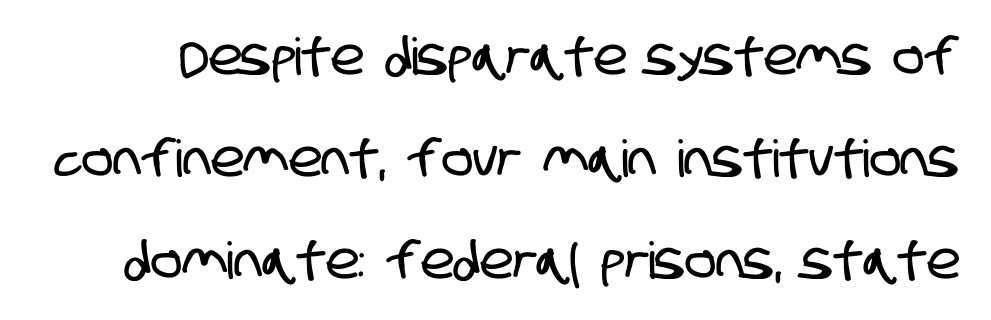
Q: Is the typeface a serif or a sans-serif typeface? A: Sans-serif.
Q: Is the text underlined? A: No.
Q: Is the spacing between letters normal or unusually wide? A: Normal.
Q: Is the spacing between lines tight, normal or loose? A: Loose.
Q: Width (condensed, normal, or wide)? A: Condensed.
Q: Stroke contrast? A: Low.
Q: x-height? A: Large.
Q: Monospaced? A: No.
